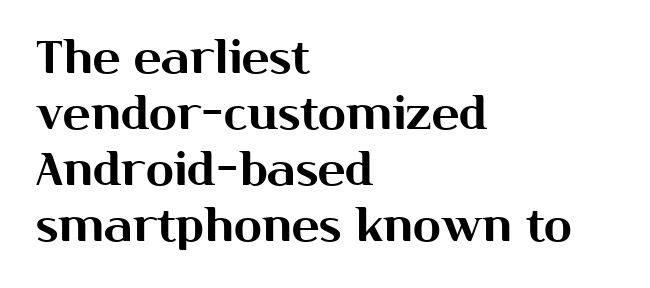
Q: Is the text italic (slanted)? A: No, it is upright.
Q: Is the typeface a serif or a sans-serif typeface? A: Sans-serif.
Q: Is the text underlined? A: No.
Q: How is the paragraph aligned? A: Left-aligned.
Q: Is the spacing between letters normal or unusually wide? A: Normal.
Q: Width (condensed, normal, or wide)? A: Normal.
Q: Stroke contrast? A: Medium.
Q: x-height? A: Medium.
Q: Monospaced? A: No.
